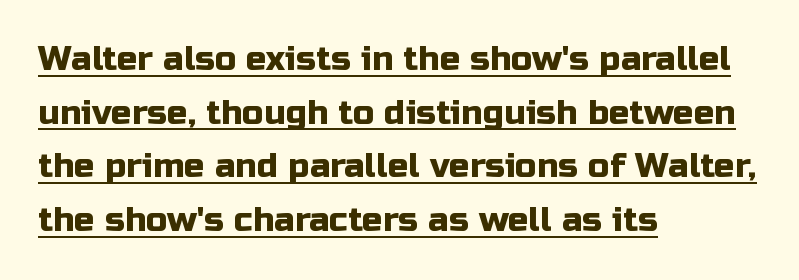
The image shows 34 px sans-serif type, upright; set left-aligned, normal line spacing (1.58x), normal letter spacing, underlined; low stroke contrast and a medium x-height.
